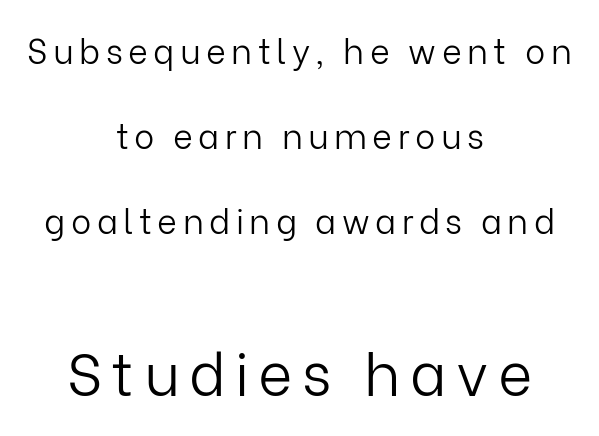
The image shows 59 px light sans-serif type, upright; set centered, loose line spacing (2.5x), not underlined; the second (bottom) block is 1.74x larger; low stroke contrast and a medium x-height.
